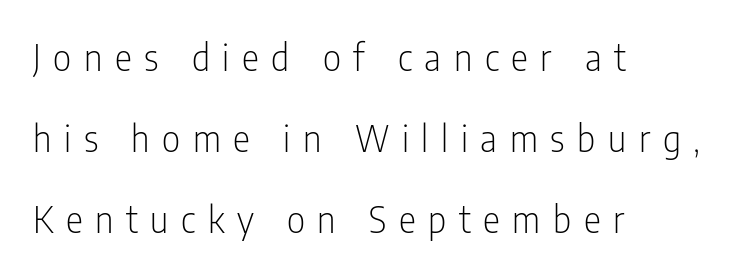
{"serif": "no", "italic": "no", "bold": "no", "weight": "light", "width": "condensed", "stroke_contrast": "low", "x_height": "medium", "monospaced": "no", "underline": "no", "align": "left", "line_spacing": "loose", "line_spacing_ratio": 2.25, "letter_spacing": "wide", "letter_spacing_em": 0.35, "glyph_px": 36}
